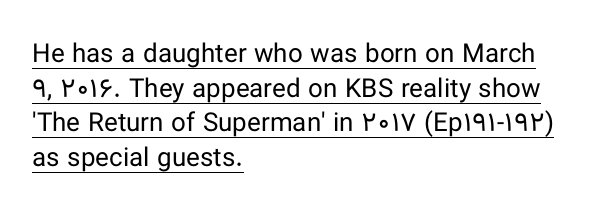
{"italic": "no", "bold": "no", "underline": "yes", "align": "left", "line_spacing": "normal", "line_spacing_ratio": 1.33, "letter_spacing": "normal", "letter_spacing_em": 0.0, "glyph_px": 26}
